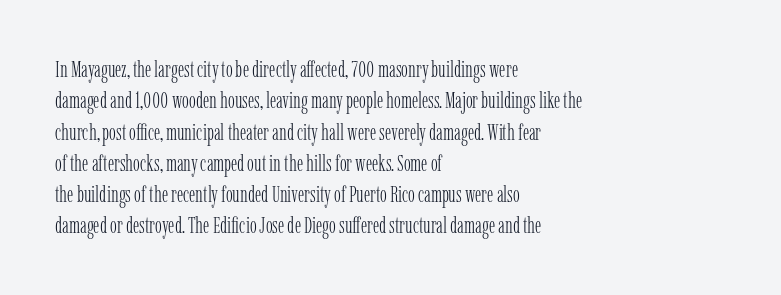
{"italic": "no", "bold": "no", "underline": "no", "align": "left", "line_spacing": "normal", "line_spacing_ratio": 1.36, "letter_spacing": "normal", "letter_spacing_em": 0.0, "glyph_px": 23}
